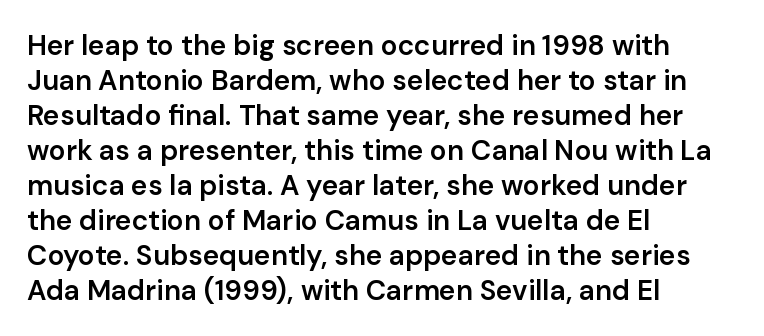
Q: Is the text bold? A: Semi-bold.
Q: Is the text italic (slanted)? A: No, it is upright.
Q: Is the typeface a serif or a sans-serif typeface? A: Sans-serif.
Q: Is the text underlined? A: No.
Q: How is the paragraph aligned? A: Left-aligned.
Q: Is the spacing between letters normal or unusually wide? A: Normal.
Q: Is the spacing between lines tight, normal or loose? A: Normal.
Q: Width (condensed, normal, or wide)? A: Normal.
Q: Stroke contrast? A: Low.
Q: x-height? A: Medium.
Q: Monospaced? A: No.
